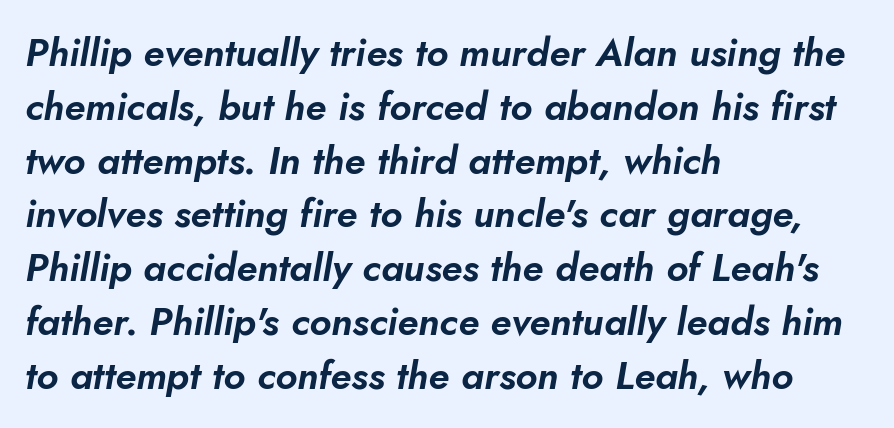
Q: Is the text italic (slanted)? A: Yes, it leans right by about 10 degrees.
Q: Is the text underlined? A: No.
Q: How is the paragraph aligned? A: Left-aligned.
Q: Is the spacing between letters normal or unusually wide? A: Normal.
Q: Is the spacing between lines tight, normal or loose? A: Normal.
Q: Width (condensed, normal, or wide)? A: Normal.
Q: Stroke contrast? A: Low.
Q: x-height? A: Small.
Q: Monospaced? A: No.
